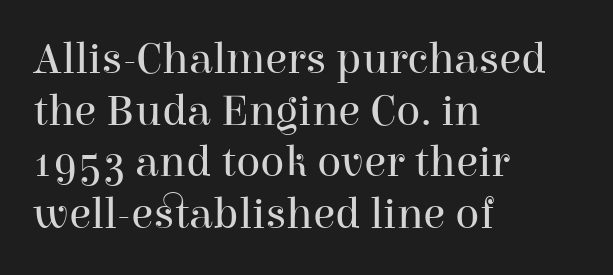
Q: Is the text bold? A: No.
Q: Is the text italic (slanted)? A: No, it is upright.
Q: Is the typeface a serif or a sans-serif typeface? A: Serif.
Q: Is the text underlined? A: No.
Q: How is the paragraph aligned? A: Left-aligned.
Q: Is the spacing between letters normal or unusually wide? A: Normal.
Q: Is the spacing between lines tight, normal or loose? A: Tight.
Q: Width (condensed, normal, or wide)? A: Normal.
Q: Stroke contrast? A: High.
Q: x-height? A: Medium.
Q: Monospaced? A: No.
